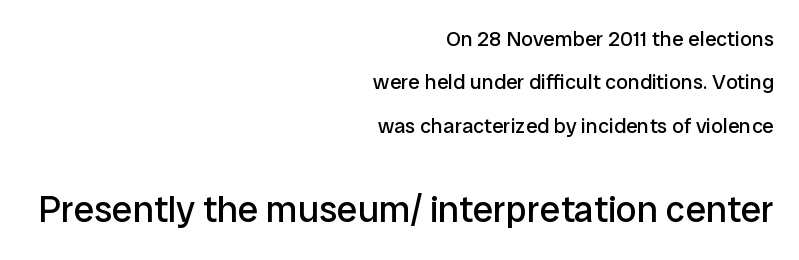
The image shows 37 px regular-weight sans-serif type, upright; set right-aligned, loose line spacing (2.07x), normal letter spacing, not underlined; the second (bottom) block is 1.76x larger; low stroke contrast and a medium x-height.
